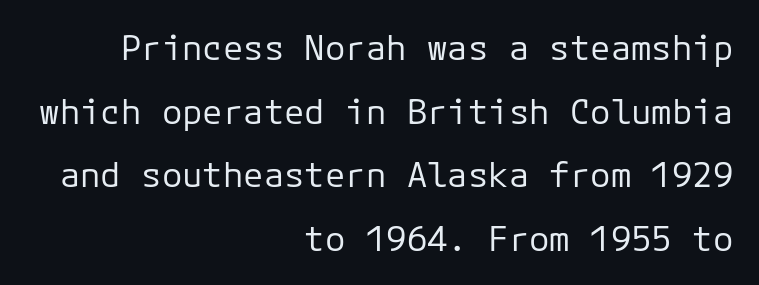
Q: Is the text bold? A: No.
Q: Is the text italic (slanted)? A: No, it is upright.
Q: Is the typeface a serif or a sans-serif typeface? A: Sans-serif.
Q: Is the text underlined? A: No.
Q: How is the paragraph aligned? A: Right-aligned.
Q: Is the spacing between letters normal or unusually wide? A: Normal.
Q: Width (condensed, normal, or wide)? A: Normal.
Q: Stroke contrast? A: Low.
Q: x-height? A: Medium.
